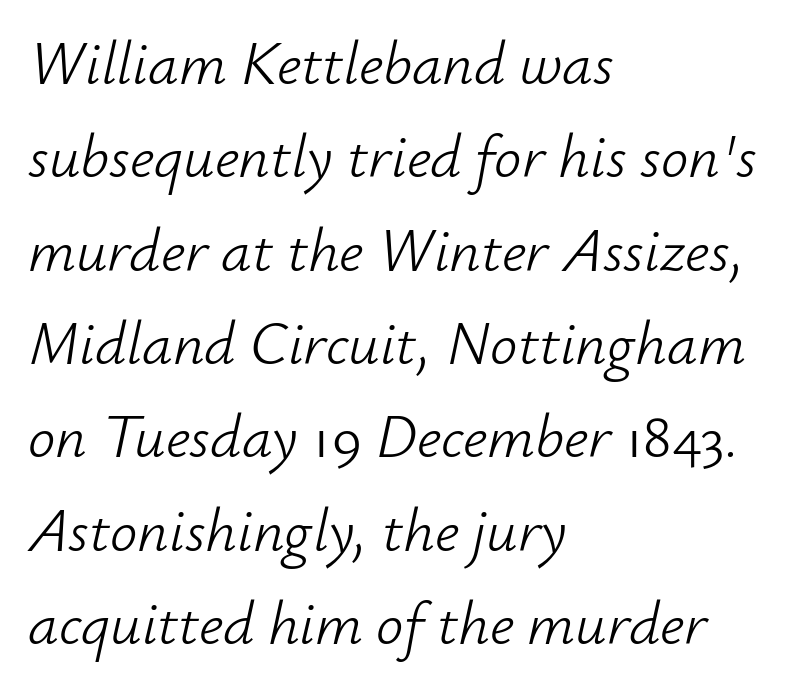
The image shows 61 px light type, italic (leaning right); set left-aligned, normal line spacing (1.53x), normal letter spacing, not underlined; low stroke contrast and a small x-height.
